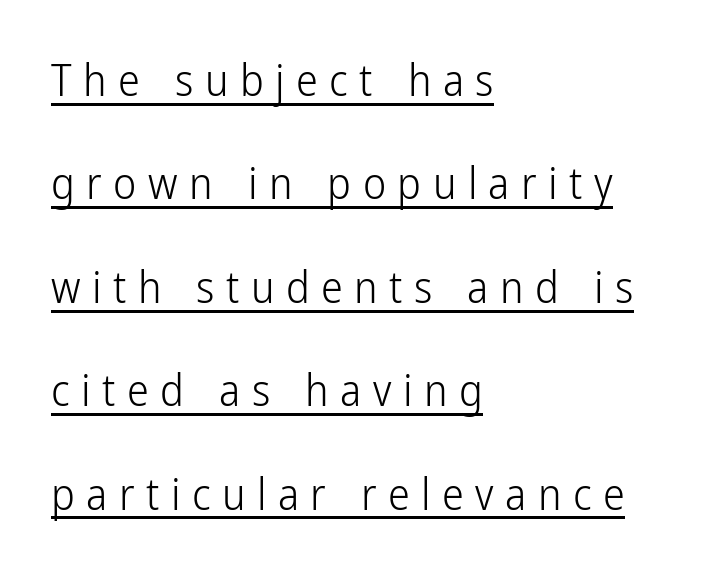
Q: Is the text bold? A: No.
Q: Is the text italic (slanted)? A: No, it is upright.
Q: Is the typeface a serif or a sans-serif typeface? A: Sans-serif.
Q: Is the text underlined? A: Yes.
Q: How is the paragraph aligned? A: Left-aligned.
Q: Is the spacing between letters normal or unusually wide? A: Unusually wide.
Q: Is the spacing between lines tight, normal or loose? A: Loose.
Q: Width (condensed, normal, or wide)? A: Condensed.
Q: Stroke contrast? A: Low.
Q: x-height? A: Medium.
Q: Monospaced? A: No.
